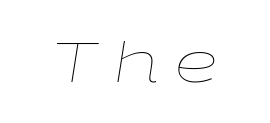
{"italic": "yes", "lean": "right", "slant_degrees": 9, "bold": "no", "weight": "thin", "width": "wide", "stroke_contrast": "low", "x_height": "medium", "monospaced": "no", "underline": "no", "letter_spacing": "wide", "letter_spacing_em": 0.31, "glyph_px": 55}
